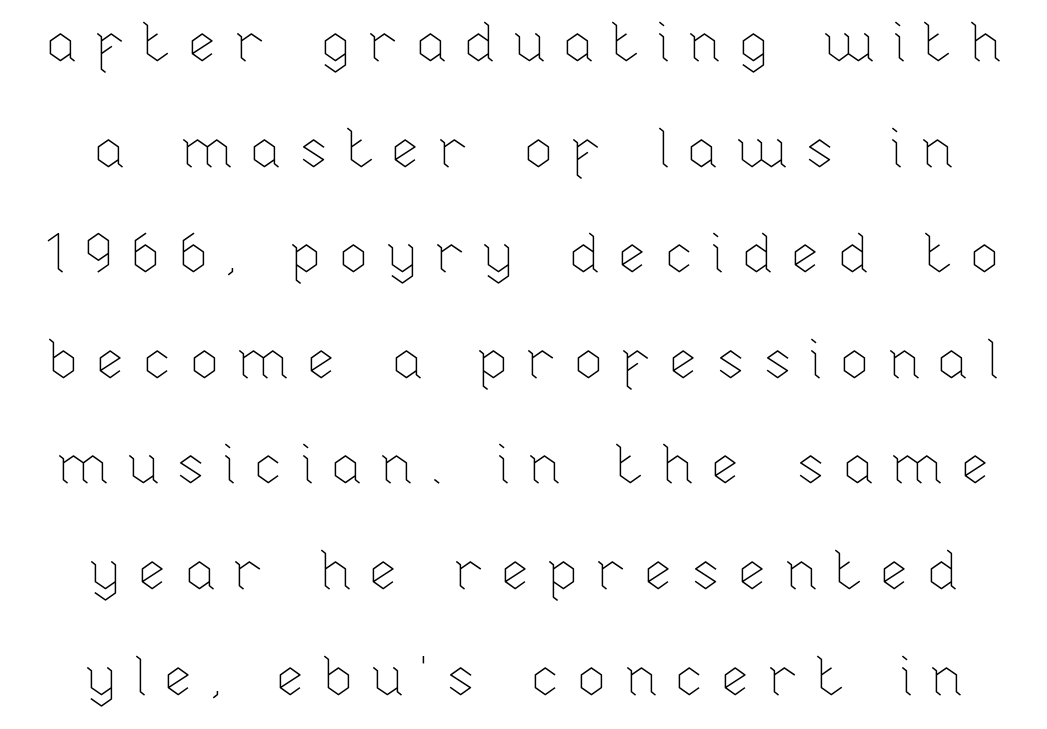
Q: Is the text bold? A: No.
Q: Is the text italic (slanted)? A: No, it is upright.
Q: Is the text underlined? A: No.
Q: Is the spacing between letters normal or unusually wide? A: Unusually wide.
Q: Is the spacing between lines tight, normal or loose? A: Loose.
Q: Width (condensed, normal, or wide)? A: Normal.
Q: Stroke contrast? A: Low.
Q: x-height? A: Medium.
Q: Monospaced? A: No.
